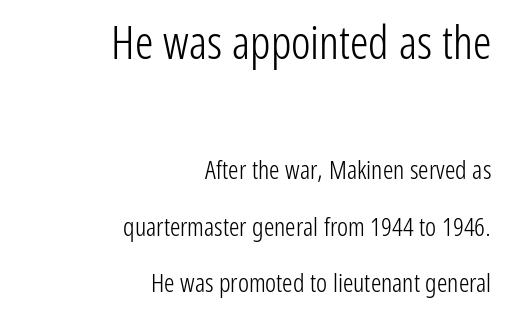
{"serif": "no", "italic": "no", "bold": "no", "weight": "light", "width": "condensed", "stroke_contrast": "low", "x_height": "medium", "monospaced": "no", "underline": "no", "align": "right", "line_spacing": "loose", "line_spacing_ratio": 2.18, "letter_spacing": "normal", "letter_spacing_em": 0.0, "larger_block": "first", "size_ratio": 1.77, "glyph_px": 46}
